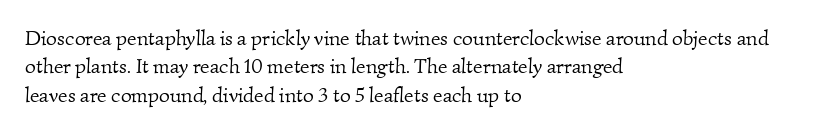
The specimen omits any rule beneath the text block's lines. The setting favours the left margin, as ordinary paragraphs usually do. How are the letters spaced? Ordinarily, with no added tracking. The passage shown stacks its lines at a standard gap.
